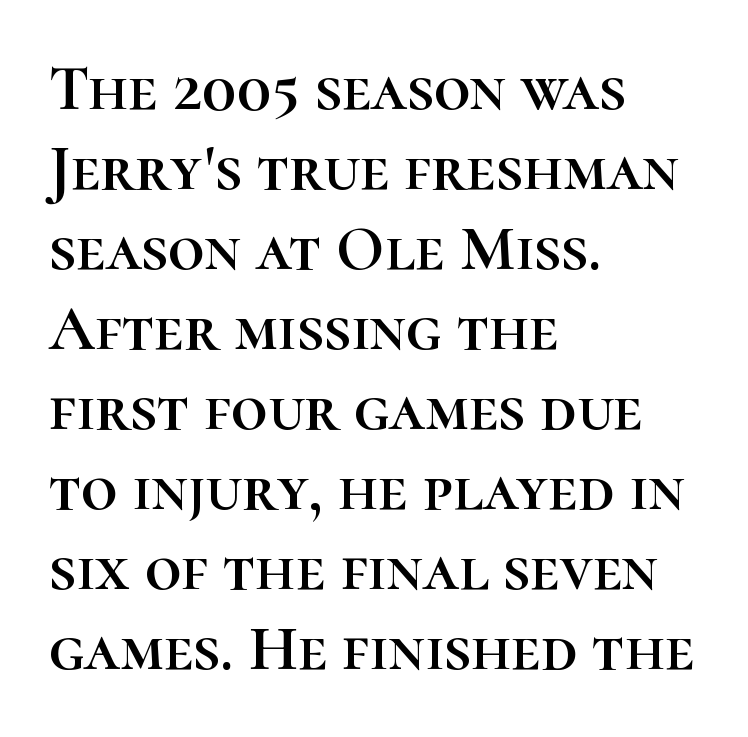
Each line starts at the same left margin while the right side varies. The typography opts for an upright posture over an oblique one. Do the characters align in a grid? No, the font is proportional. Check under the words: just untouched page. One glance says typical: line gaps are just what's usual. Inter-character spacing is left at the font's built-in metrics.
